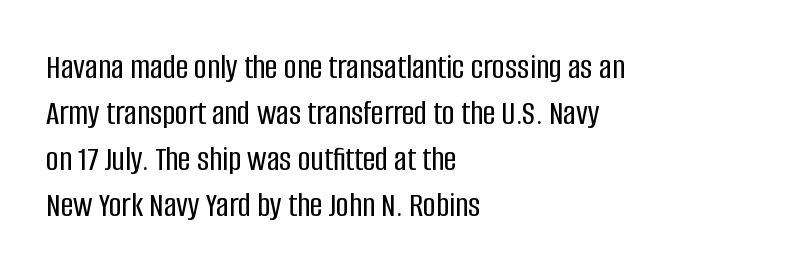
The image shows 35 px condensed sans-serif type, upright; set left-aligned, normal line spacing (1.31x), normal letter spacing, not underlined; low stroke contrast and a large x-height.
